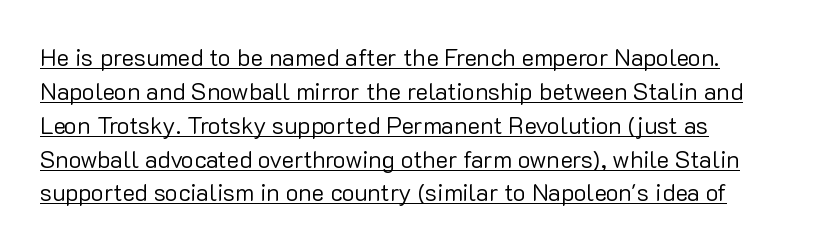
{"italic": "no", "bold": "no", "underline": "yes", "align": "left", "line_spacing": "normal", "line_spacing_ratio": 1.41, "letter_spacing": "normal", "letter_spacing_em": 0.0, "glyph_px": 24}
